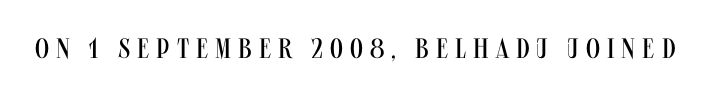
The type sits square on the baseline with zero lean. Descenders hang freely into open space. The characters display no serif detailing; their extremities are plain. Honestly, the letter spacing is so wide it's the main thing you notice.
